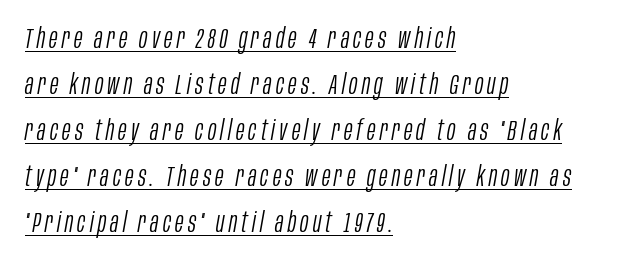
Spacing verdict: proportional, widths tailored to each character. This sample uses an oblique cut, with every glyph tilted off the vertical. Notice how descenders clear the ascenders below comfortably — that's standard leading. Emphasis is given by a line drawn under the lettering. The setting favours the left margin, as ordinary paragraphs usually do. Is this a heavy cut? Hardly; it is regular or lighter.
